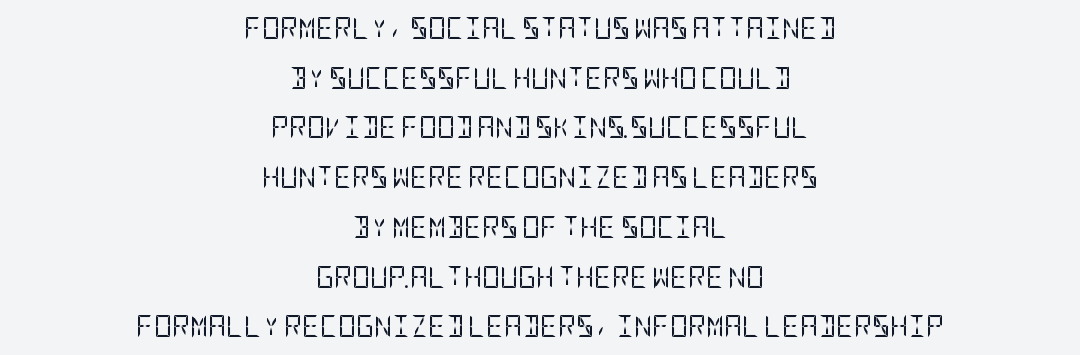
Q: Is the text bold? A: No.
Q: Is the text italic (slanted)? A: No, it is upright.
Q: Is the text underlined? A: No.
Q: How is the paragraph aligned? A: Centered.
Q: Is the spacing between letters normal or unusually wide? A: Normal.
Q: Is the spacing between lines tight, normal or loose? A: Loose.
